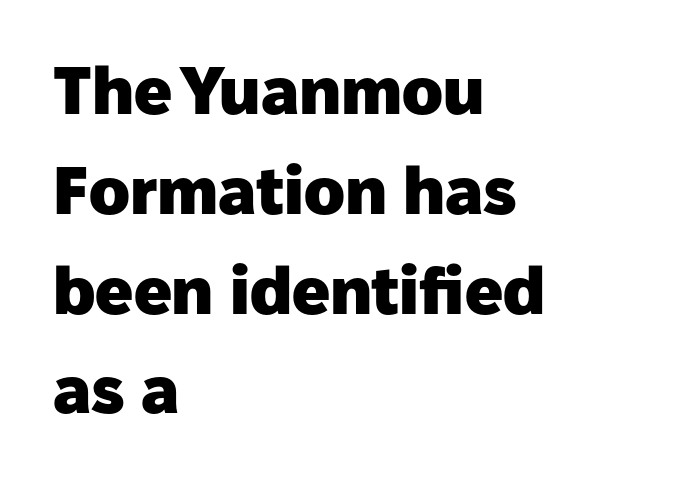
Q: Is the text bold? A: Yes.
Q: Is the text italic (slanted)? A: No, it is upright.
Q: Is the typeface a serif or a sans-serif typeface? A: Sans-serif.
Q: Is the text underlined? A: No.
Q: How is the paragraph aligned? A: Left-aligned.
Q: Is the spacing between letters normal or unusually wide? A: Normal.
Q: Is the spacing between lines tight, normal or loose? A: Normal.
Q: Width (condensed, normal, or wide)? A: Normal.
Q: Stroke contrast? A: Low.
Q: x-height? A: Medium.
Q: Monospaced? A: No.
